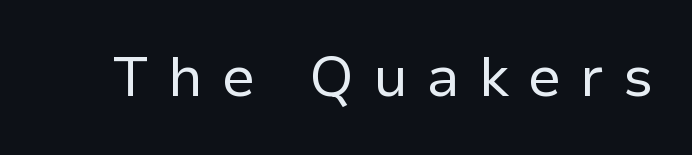
{"serif": "no", "italic": "no", "bold": "no", "weight": "regular", "width": "normal", "stroke_contrast": "low", "x_height": "medium", "monospaced": "no", "underline": "no", "letter_spacing": "wide", "letter_spacing_em": 0.34, "glyph_px": 56}
